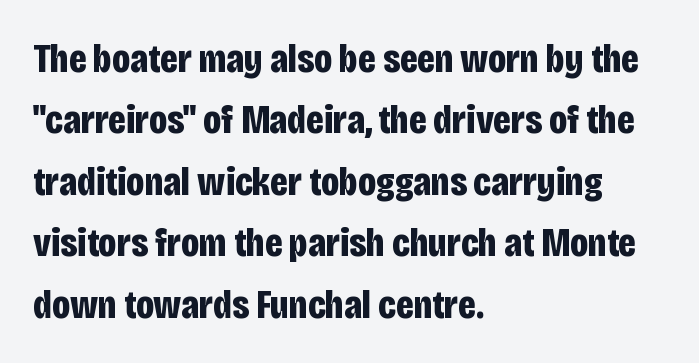
Q: Is the text bold? A: Yes.
Q: Is the text italic (slanted)? A: No, it is upright.
Q: Is the typeface a serif or a sans-serif typeface? A: Sans-serif.
Q: Is the text underlined? A: No.
Q: How is the paragraph aligned? A: Left-aligned.
Q: Is the spacing between letters normal or unusually wide? A: Normal.
Q: Is the spacing between lines tight, normal or loose? A: Normal.
Q: Width (condensed, normal, or wide)? A: Condensed.
Q: Stroke contrast? A: Low.
Q: x-height? A: Large.
Q: Monospaced? A: No.
